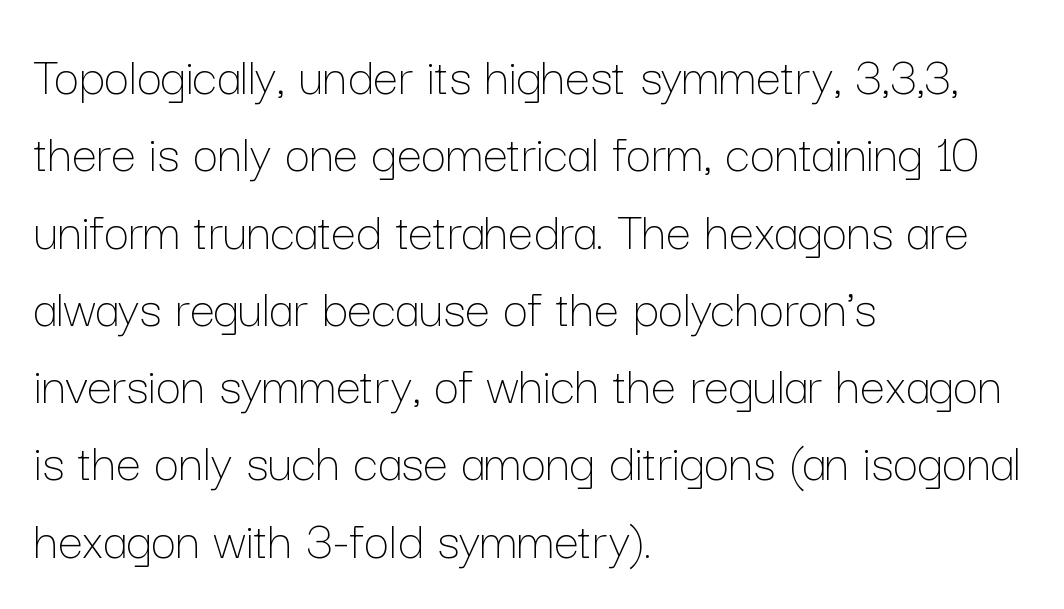
{"italic": "no", "bold": "no", "weight": "thin", "width": "normal", "stroke_contrast": "low", "x_height": "medium", "monospaced": "no", "underline": "no", "align": "left", "line_spacing": "normal", "line_spacing_ratio": 1.38, "letter_spacing": "normal", "letter_spacing_em": 0.0, "glyph_px": 56}
